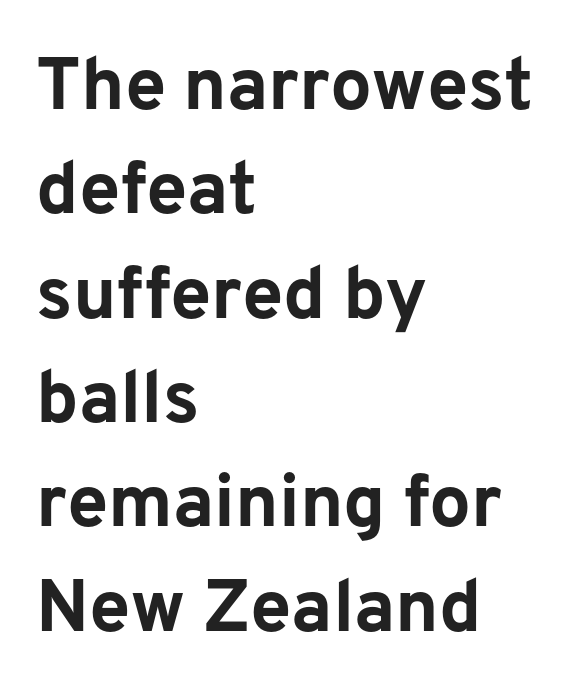
Letterform terminals end flat and unadorned throughout the passage. Each letter keeps its own natural width here, so spacing adapts to shape. Each row of text sits above clean, open space. The lettering holds an erect, upright posture throughout.
